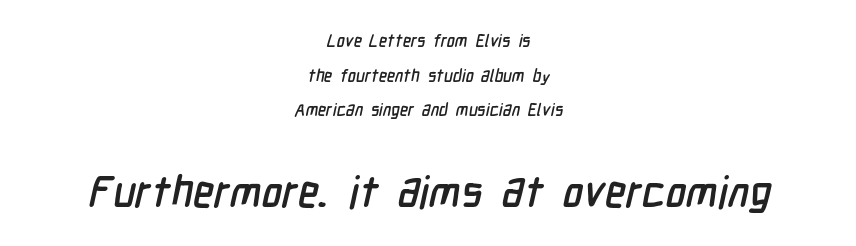
{"serif": "no", "width": "condensed", "stroke_contrast": "low", "x_height": "medium", "monospaced": "no", "underline": "no", "align": "center", "line_spacing": "loose", "line_spacing_ratio": 2.03, "letter_spacing": "normal", "letter_spacing_em": 0.0, "larger_block": "second", "size_ratio": 2.53, "glyph_px": 43}
